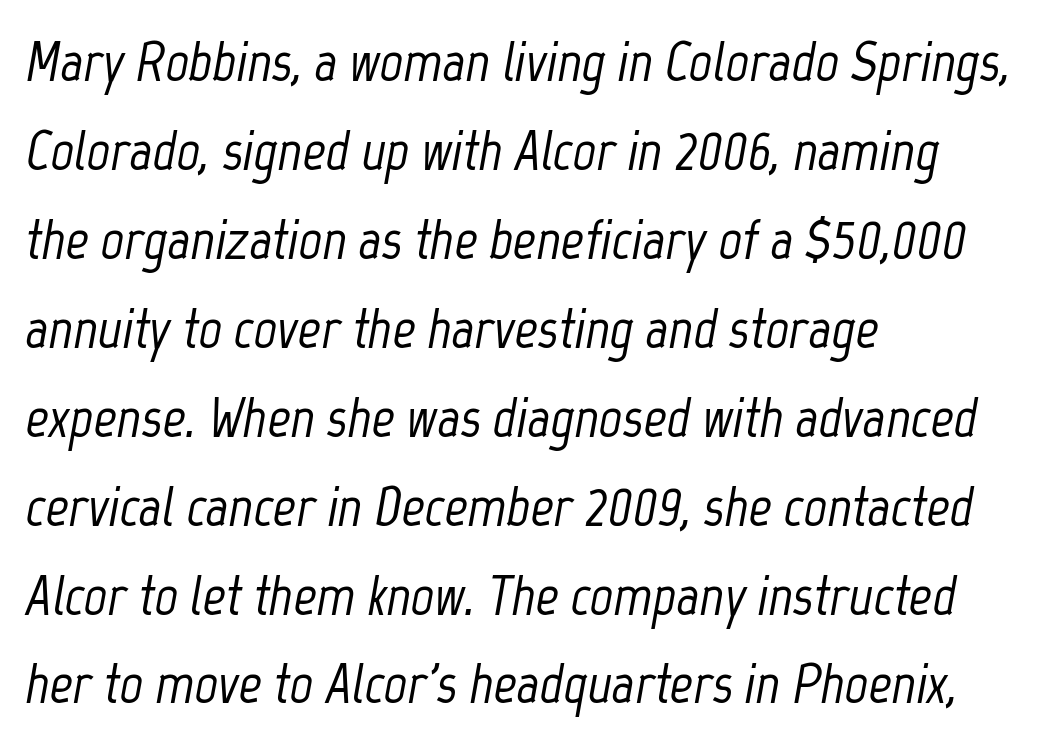
The image shows 57 px condensed type, italic (leaning right); set left-aligned, normal line spacing (1.56x), normal letter spacing, not underlined; low stroke contrast and a medium x-height.
